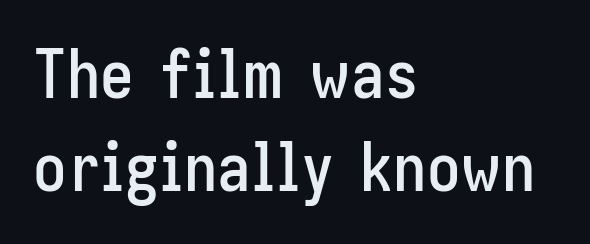
The image shows 67 px condensed sans-serif type, upright; set left-aligned, normal line spacing (1.39x), normal letter spacing, not underlined; low stroke contrast and a medium x-height.
